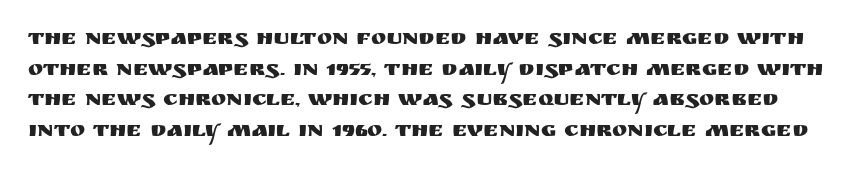
{"italic": "no", "underline": "no", "line_spacing": "normal", "line_spacing_ratio": 1.33, "letter_spacing": "normal", "letter_spacing_em": 0.0, "glyph_px": 23}
